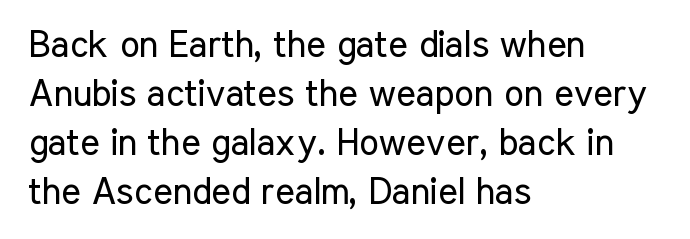
Tracking here is standard; glyphs follow each other at the usual distance. The letters stand upright; this is a roman face. Typographically, this falls in the sans-serif category. The letters advance in unequal steps, a hallmark of proportional type. These lines sit exactly where default settings would place them.
